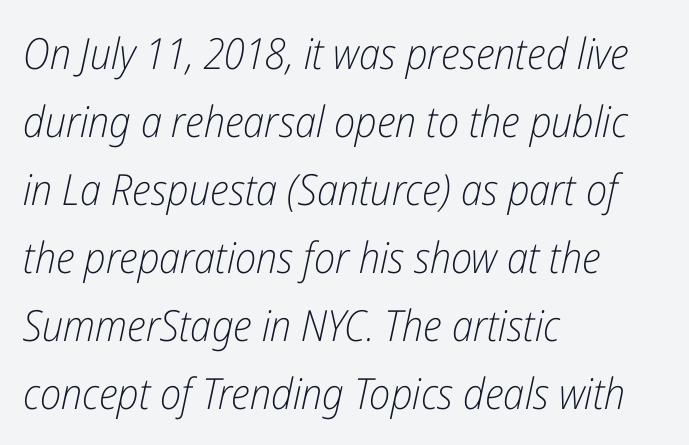
Q: Is the text bold? A: No.
Q: Is the text italic (slanted)? A: Yes, it leans right by about 12 degrees.
Q: Is the text underlined? A: No.
Q: How is the paragraph aligned? A: Left-aligned.
Q: Is the spacing between letters normal or unusually wide? A: Normal.
Q: Is the spacing between lines tight, normal or loose? A: Normal.
Q: Width (condensed, normal, or wide)? A: Condensed.
Q: Stroke contrast? A: Low.
Q: x-height? A: Medium.
Q: Monospaced? A: No.
